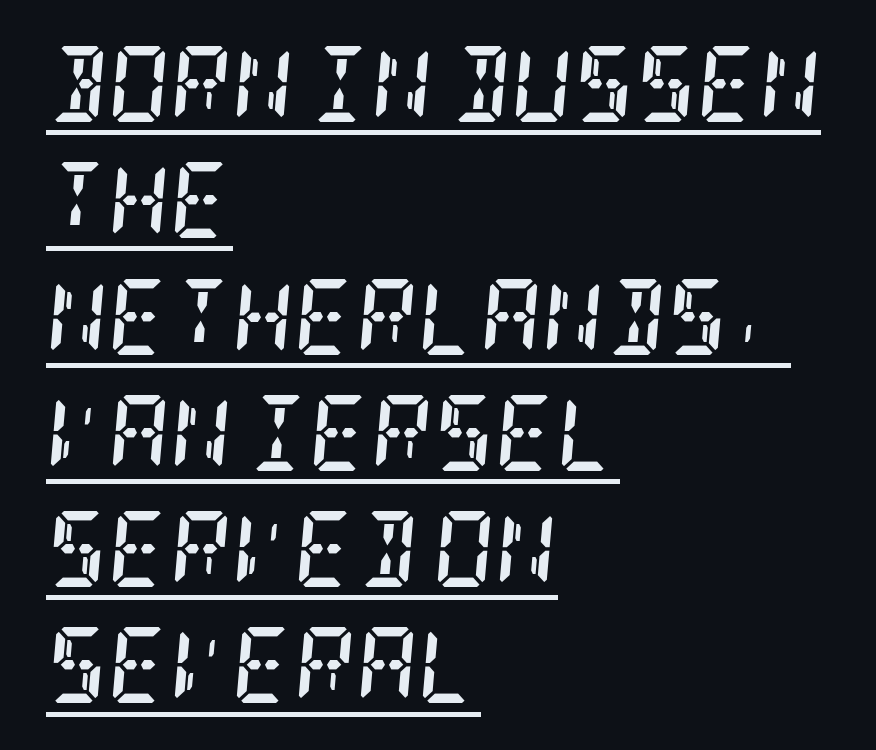
The image shows 76 px semibold, condensed serif type, italic (leaning right); set left-aligned, normal line spacing (1.53x), normal letter spacing, underlined; low stroke contrast and a large x-height.
